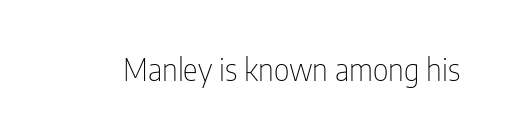
{"serif": "no", "italic": "no", "bold": "no", "weight": "thin", "width": "condensed", "stroke_contrast": "low", "x_height": "medium", "monospaced": "no", "underline": "no", "letter_spacing": "normal", "letter_spacing_em": 0.0, "glyph_px": 31}
